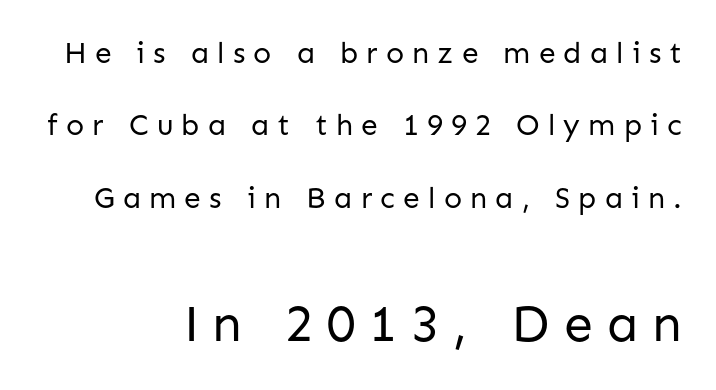
To sum up the face: it is a sans, with no serifs. The baseline area is clear. If you drew a ruler down the right edge, every line would touch it. This is roman type, the default non-slanted kind. Which of the two is more prominent by size? The second, at the bottom. These lines are rendered in a variable-pitch font.
